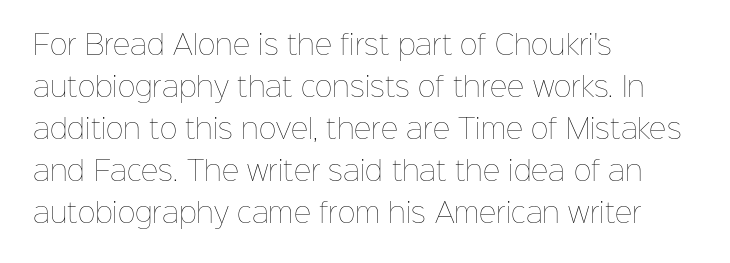
The image shows 27 px text type, upright; set left-aligned, normal line spacing (1.56x), normal letter spacing, not underlined.
